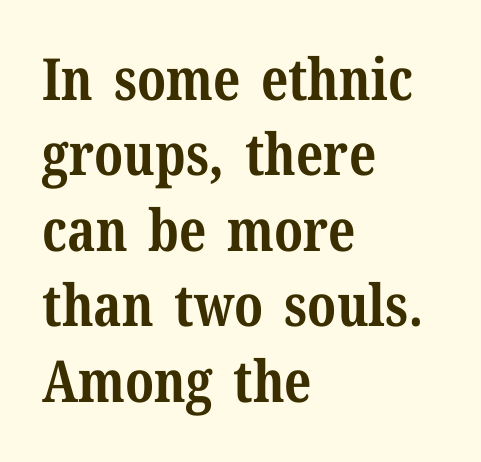
Vertical strokes here are truly vertical. How would I describe the line gaps? Plain and ordinary. The rendering shows small feet on the letterforms — a serif design. The passage shown is typed in a proportional face where columns would drift.
